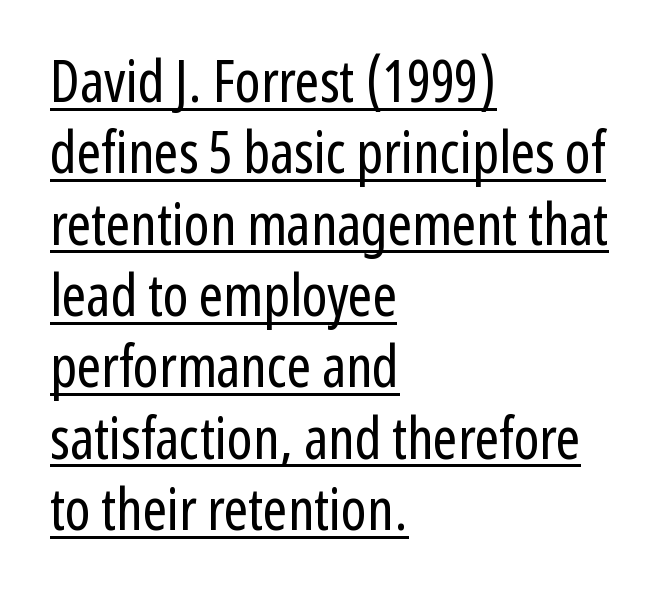
Q: Is the text bold? A: No.
Q: Is the text italic (slanted)? A: No, it is upright.
Q: Is the typeface a serif or a sans-serif typeface? A: Sans-serif.
Q: Is the text underlined? A: Yes.
Q: How is the paragraph aligned? A: Left-aligned.
Q: Is the spacing between letters normal or unusually wide? A: Normal.
Q: Width (condensed, normal, or wide)? A: Condensed.
Q: Stroke contrast? A: Low.
Q: x-height? A: Medium.
Q: Monospaced? A: No.
